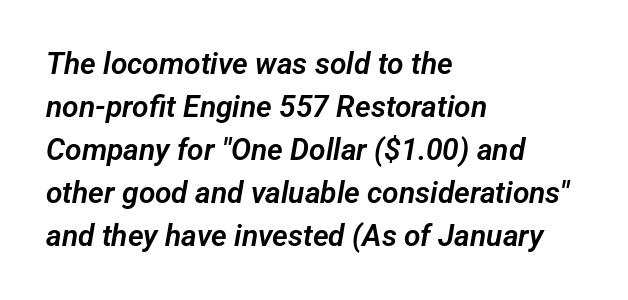
Q: Is the typeface a serif or a sans-serif typeface? A: Sans-serif.
Q: Is the text underlined? A: No.
Q: How is the paragraph aligned? A: Left-aligned.
Q: Is the spacing between letters normal or unusually wide? A: Normal.
Q: Is the spacing between lines tight, normal or loose? A: Normal.
Q: Width (condensed, normal, or wide)? A: Normal.
Q: Stroke contrast? A: Low.
Q: x-height? A: Medium.
Q: Monospaced? A: No.
